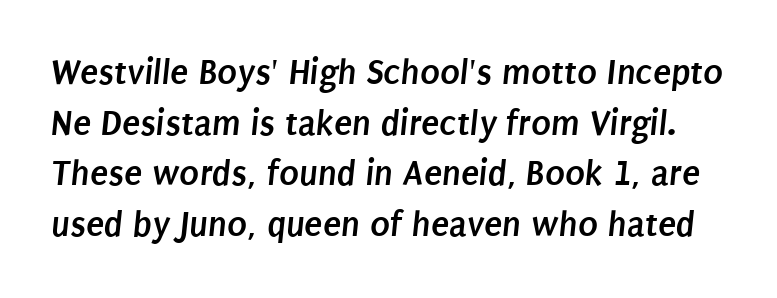
Look at the bottom of the vertical strokes: they stop flat, with no serifs. The baseline area is clear. Varying glyph widths throughout — classic text-font behaviour. These lines carry a lot of weight — the face is fully bold. Leading matches the norm, producing a regular column.
